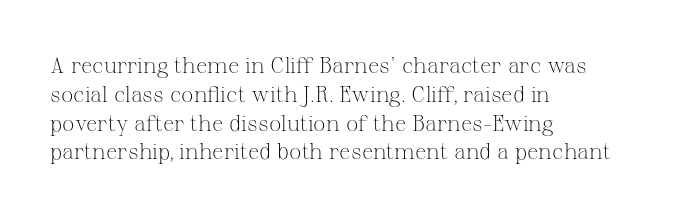
The image shows 22 px text type, upright; set left-aligned, normal line spacing (1.31x), normal letter spacing, not underlined.
